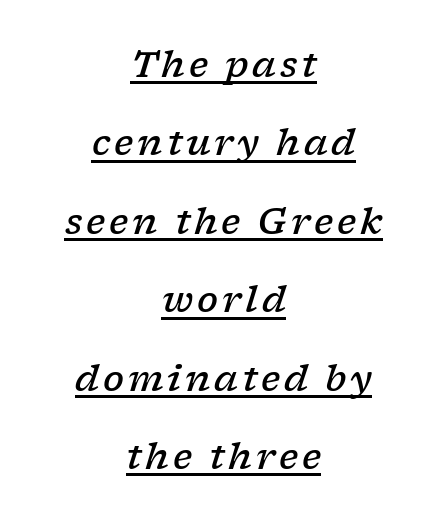
Q: Is the text bold? A: Semi-bold.
Q: Is the text italic (slanted)? A: Yes, it leans right by about 17 degrees.
Q: Is the typeface a serif or a sans-serif typeface? A: Serif.
Q: Is the text underlined? A: Yes.
Q: How is the paragraph aligned? A: Centered.
Q: Is the spacing between lines tight, normal or loose? A: Loose.
Q: Width (condensed, normal, or wide)? A: Wide.
Q: Stroke contrast? A: Low.
Q: x-height? A: Medium.
Q: Monospaced? A: No.
